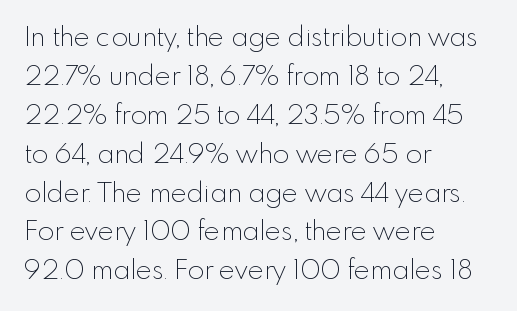
Q: Is the text bold? A: No.
Q: Is the text italic (slanted)? A: No, it is upright.
Q: Is the text underlined? A: No.
Q: How is the paragraph aligned? A: Left-aligned.
Q: Is the spacing between letters normal or unusually wide? A: Normal.
Q: Is the spacing between lines tight, normal or loose? A: Normal.
